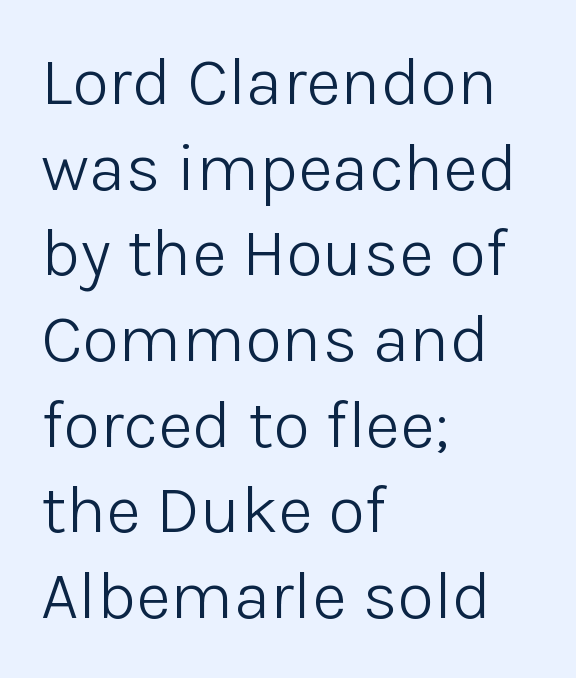
Q: Is the text bold? A: No.
Q: Is the text italic (slanted)? A: No, it is upright.
Q: Is the typeface a serif or a sans-serif typeface? A: Sans-serif.
Q: Is the text underlined? A: No.
Q: How is the paragraph aligned? A: Left-aligned.
Q: Is the spacing between letters normal or unusually wide? A: Normal.
Q: Is the spacing between lines tight, normal or loose? A: Normal.
Q: Width (condensed, normal, or wide)? A: Normal.
Q: Stroke contrast? A: Low.
Q: x-height? A: Medium.
Q: Monospaced? A: No.
